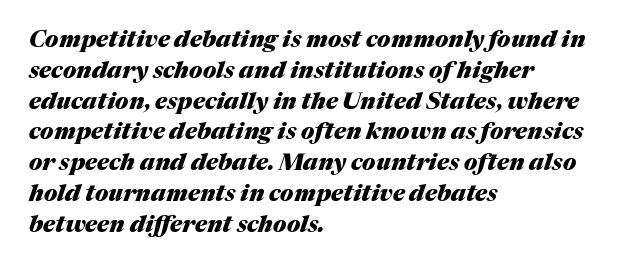
{"italic": "yes", "lean": "right", "slant_degrees": 17, "bold": "yes", "underline": "no", "align": "left", "line_spacing": "normal", "line_spacing_ratio": 1.34, "letter_spacing": "normal", "letter_spacing_em": 0.0, "glyph_px": 23}
